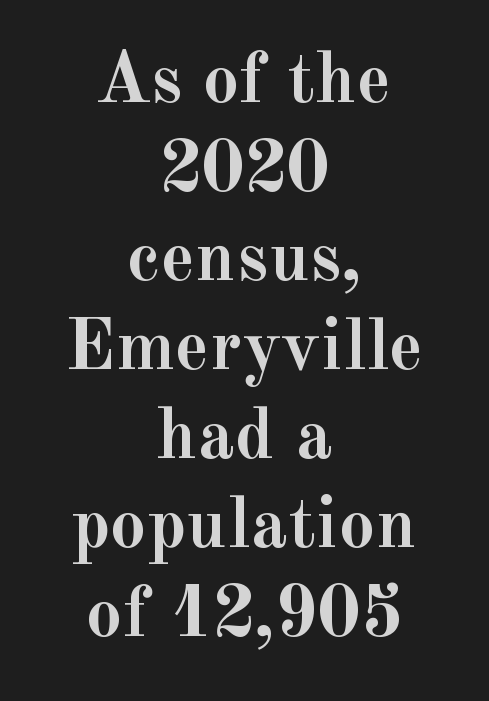
The image shows 73 px semibold serif type, upright; set centered, line spacing 1.22x, normal letter spacing, not underlined; a small x-height.
